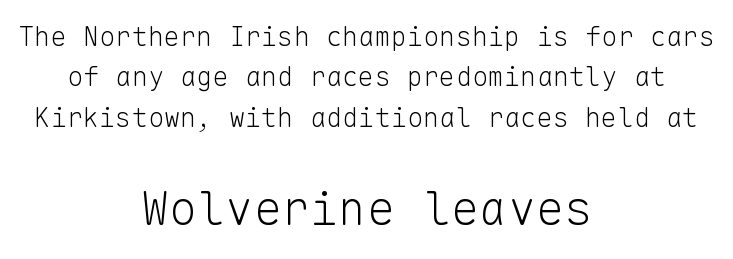
{"serif": "no", "italic": "no", "bold": "no", "weight": "light", "width": "normal", "stroke_contrast": "low", "x_height": "medium", "monospaced": "yes", "underline": "no", "align": "center", "line_spacing": "normal", "line_spacing_ratio": 1.5, "letter_spacing": "normal", "letter_spacing_em": 0.0, "larger_block": "second", "size_ratio": 1.74, "glyph_px": 47}
